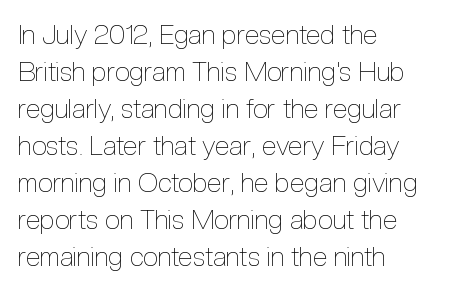
Reading down the block, your eye returns to a fixed left position each line. Tall strokes in this sample are plumb rather than angled. The rendering uses a moderate line-height, typical for paragraphs. This is not heavy type; no bold has been used. Any mark beneath the type? The region is blank. Each word holds together tightly as a unit, with standard inter-letter gaps.
